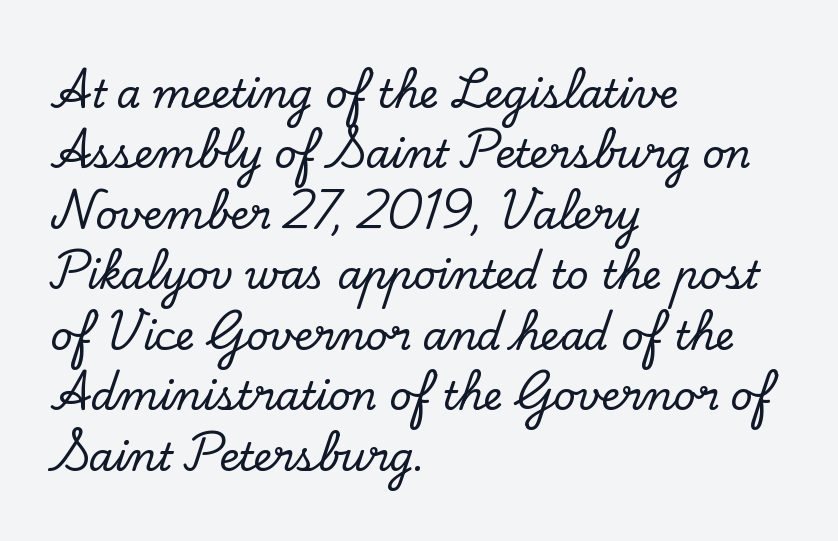
{"serif": "yes", "width": "normal", "stroke_contrast": "low", "x_height": "small", "monospaced": "no", "underline": "no", "align": "left", "line_spacing": "normal", "line_spacing_ratio": 1.55, "letter_spacing": "normal", "letter_spacing_em": 0.0, "glyph_px": 39}
